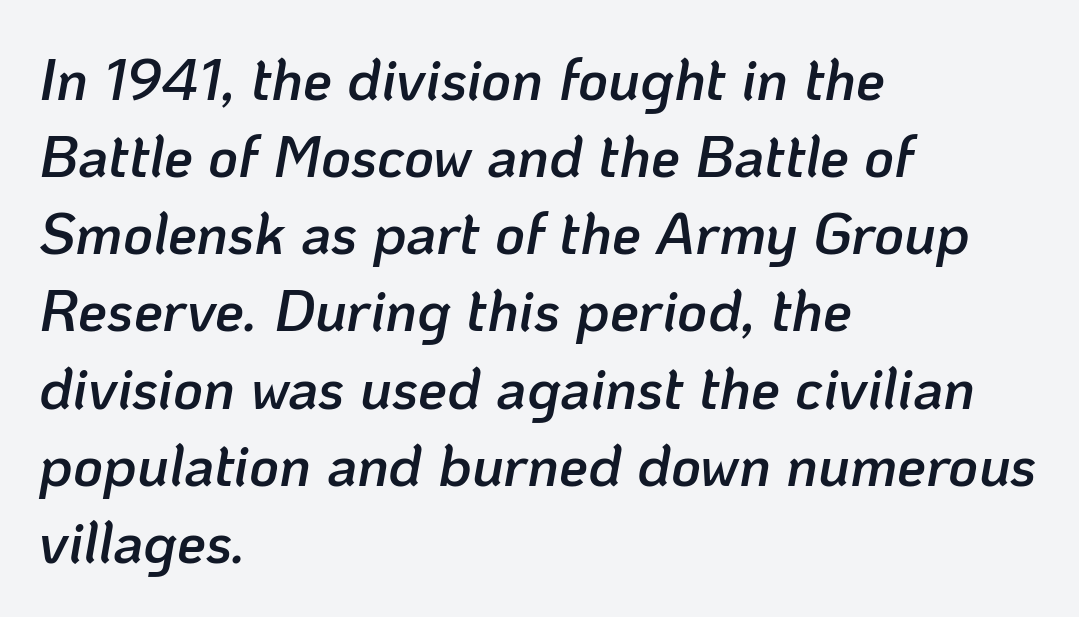
The image shows 58 px semibold type, italic (leaning right); set left-aligned, normal line spacing (1.33x), normal letter spacing, not underlined; low stroke contrast and a medium x-height.
